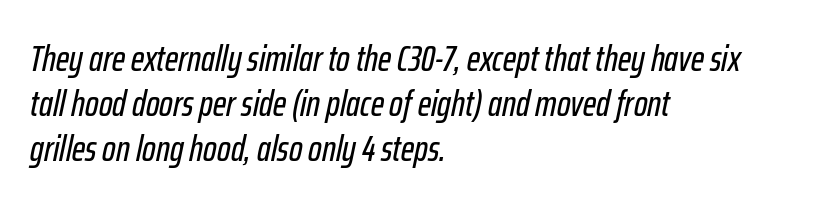
{"italic": "yes", "lean": "right", "slant_degrees": 12, "width": "condensed", "stroke_contrast": "low", "x_height": "medium", "monospaced": "no", "underline": "no", "align": "left", "line_spacing": "normal", "line_spacing_ratio": 1.25, "letter_spacing": "normal", "letter_spacing_em": 0.0, "glyph_px": 36}
